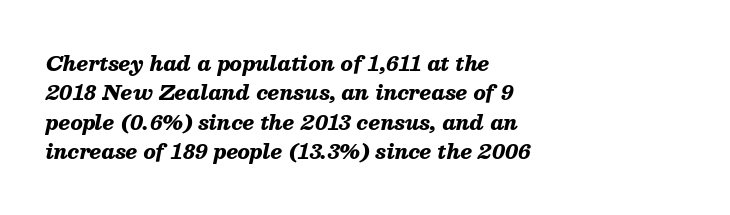
{"italic": "yes", "lean": "right", "slant_degrees": 13, "bold": "yes", "underline": "no", "align": "left", "line_spacing": "normal", "line_spacing_ratio": 1.47, "letter_spacing": "normal", "letter_spacing_em": 0.0, "glyph_px": 20}
